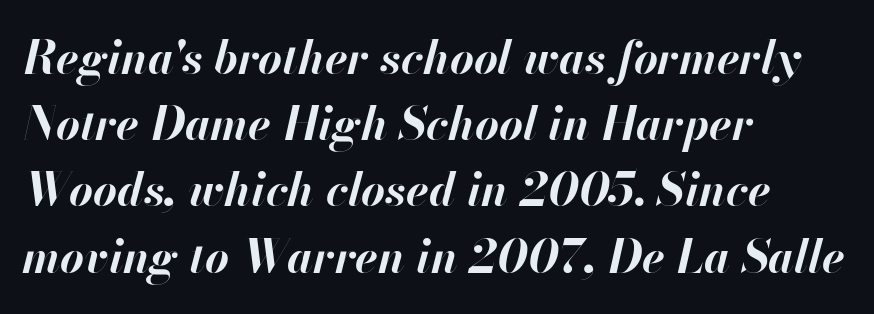
The image shows 46 px bold type, italic (leaning right); set left-aligned, normal line spacing (1.44x), normal letter spacing, not underlined; high stroke contrast and a small x-height.
